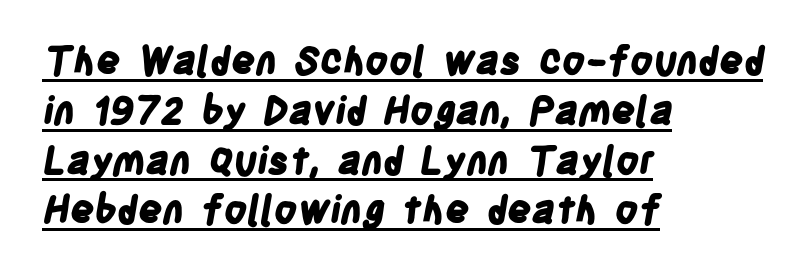
Q: Is the text bold? A: Yes.
Q: Is the typeface a serif or a sans-serif typeface? A: Sans-serif.
Q: Is the text underlined? A: Yes.
Q: How is the paragraph aligned? A: Left-aligned.
Q: Is the spacing between letters normal or unusually wide? A: Normal.
Q: Is the spacing between lines tight, normal or loose? A: Normal.
Q: Width (condensed, normal, or wide)? A: Condensed.
Q: Stroke contrast? A: Low.
Q: x-height? A: Large.
Q: Monospaced? A: No.
